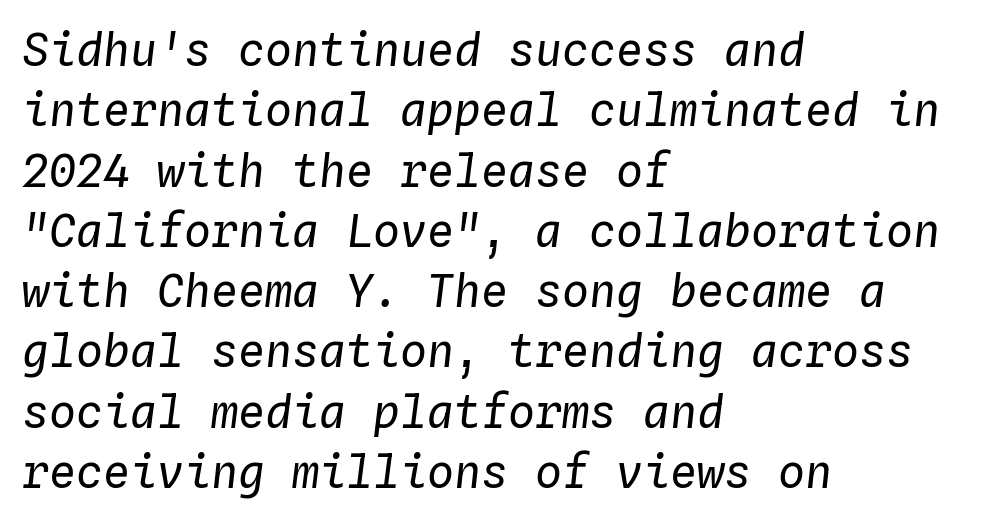
{"italic": "yes", "lean": "right", "slant_degrees": 4, "bold": "no", "weight": "regular", "width": "normal", "stroke_contrast": "low", "x_height": "medium", "monospaced": "yes", "underline": "no", "align": "left", "line_spacing": "normal", "line_spacing_ratio": 1.34, "letter_spacing": "normal", "letter_spacing_em": 0.0, "glyph_px": 45}
